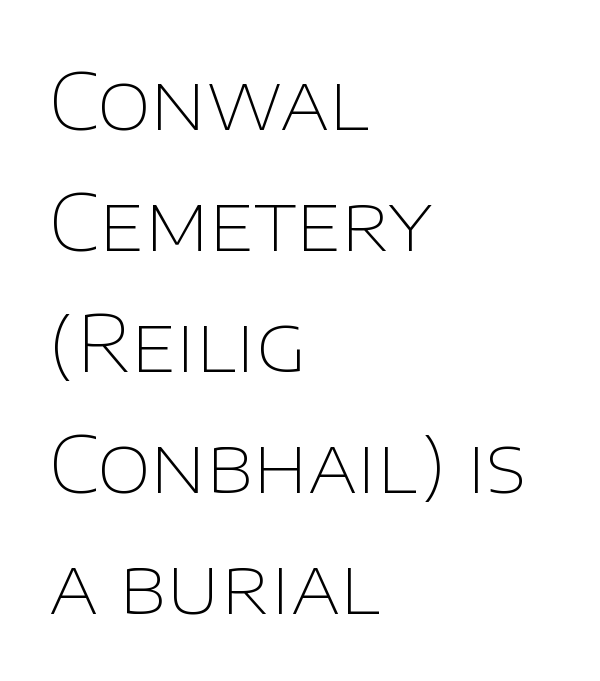
The image shows 78 px thin sans-serif type, upright; set left-aligned, normal line spacing (1.55x), normal letter spacing, not underlined; low stroke contrast and a large x-height.
